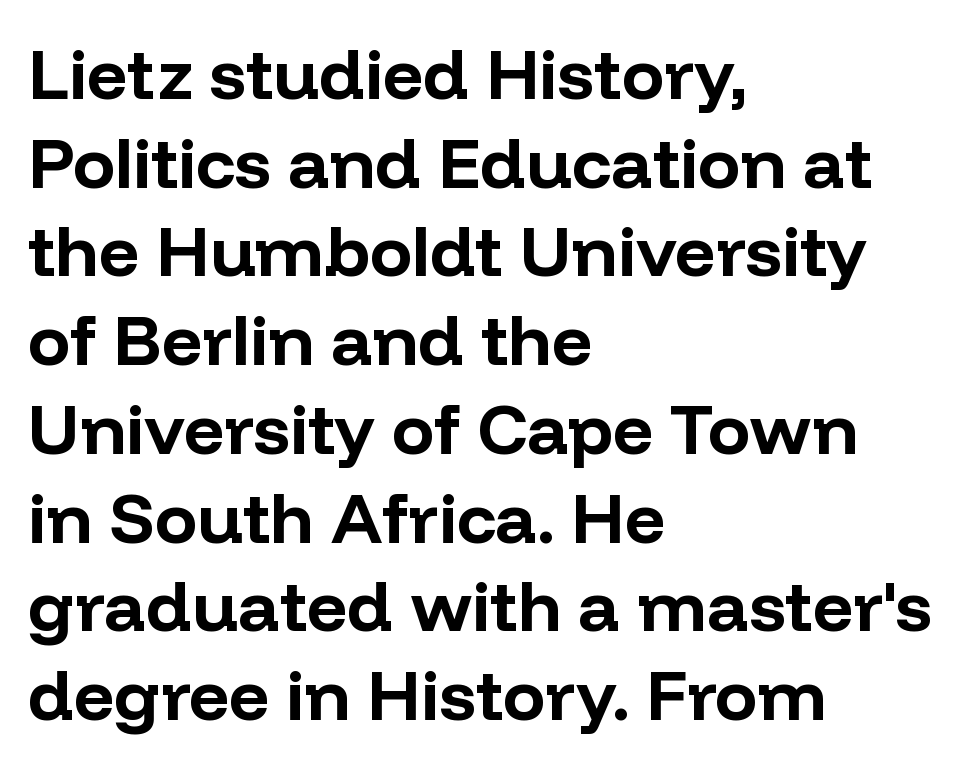
{"serif": "no", "italic": "no", "bold": "yes", "weight": "bold", "width": "normal", "stroke_contrast": "low", "x_height": "medium", "monospaced": "no", "underline": "no", "align": "left", "line_spacing": "normal", "line_spacing_ratio": 1.25, "letter_spacing": "normal", "letter_spacing_em": 0.0, "glyph_px": 71}
